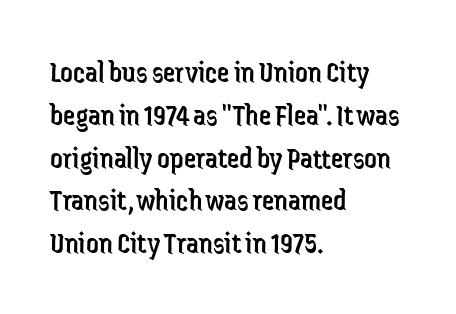
{"serif": "no", "italic": "no", "bold": "no", "weight": "regular", "width": "condensed", "stroke_contrast": "low", "x_height": "medium", "monospaced": "no", "underline": "no", "align": "left", "line_spacing": "normal", "line_spacing_ratio": 1.38, "letter_spacing": "normal", "letter_spacing_em": 0.0, "glyph_px": 31}
